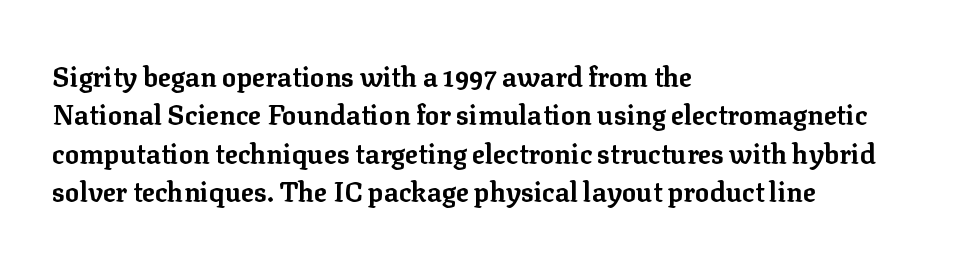
Q: Is the text bold? A: Yes.
Q: Is the text italic (slanted)? A: No, it is upright.
Q: Is the text underlined? A: No.
Q: How is the paragraph aligned? A: Left-aligned.
Q: Is the spacing between letters normal or unusually wide? A: Normal.
Q: Is the spacing between lines tight, normal or loose? A: Normal.
